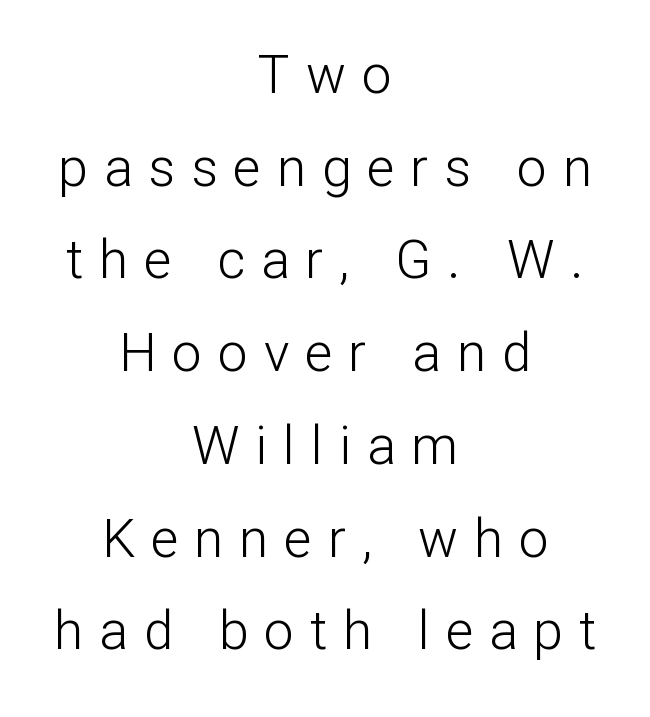
In terms of letterspacing, this is a distinctly airy, spread setting. Teacher's note: observe the equal gaps on both sides — that is centered alignment. Unlike a traditional serif, this face leaves its strokes unadorned. You can tell it's not italic because the verticals are truly vertical. The face used here is proportionally spaced, like ordinary book or web type.
